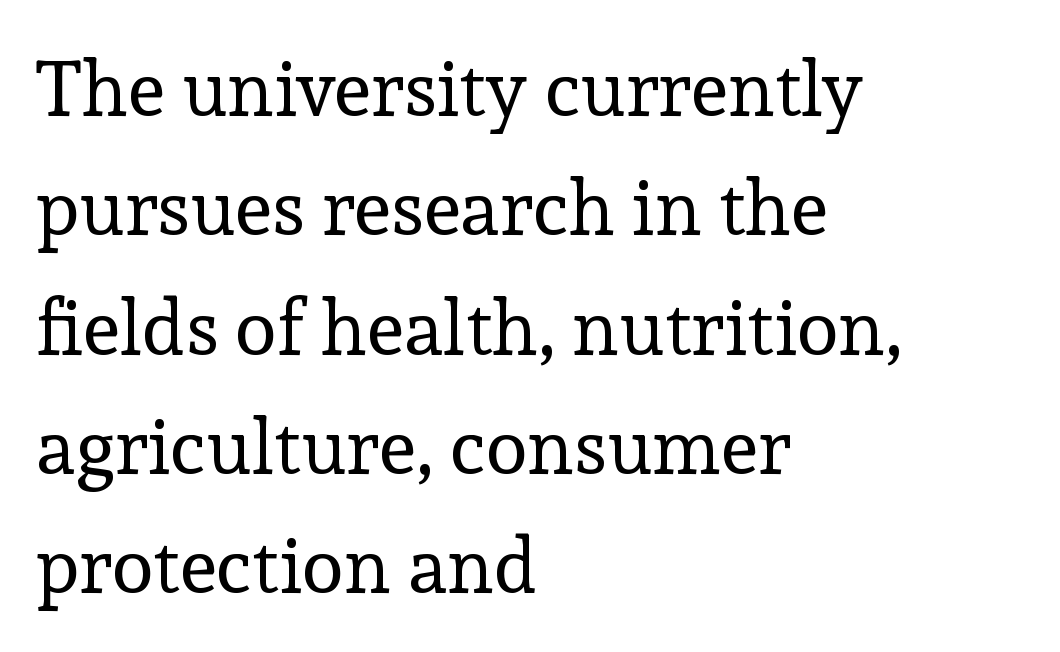
Baseline-to-baseline distance is the conventional proportion of letter height. Note the varied advance widths — an 'i' is clearly narrower than an 'm'. Nobody drew a line under any word here. Teacher's note: observe the even left margin — that is flush-left alignment. Words appear dense and cohesive because spacing is normal. Upright lettering throughout.
